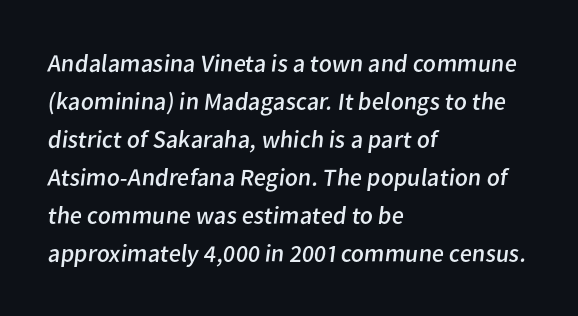
The image shows 25 px text type; set left-aligned, normal line spacing (1.52x), normal letter spacing, not underlined.
